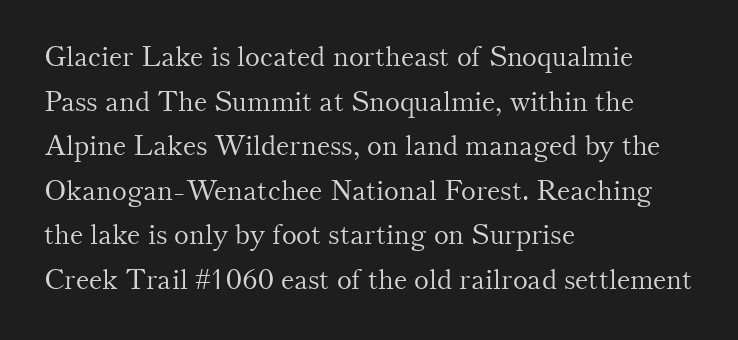
Q: Is the text bold? A: No.
Q: Is the text italic (slanted)? A: No, it is upright.
Q: Is the typeface a serif or a sans-serif typeface? A: Serif.
Q: Is the text underlined? A: No.
Q: How is the paragraph aligned? A: Left-aligned.
Q: Is the spacing between letters normal or unusually wide? A: Normal.
Q: Is the spacing between lines tight, normal or loose? A: Normal.
Q: Width (condensed, normal, or wide)? A: Normal.
Q: Stroke contrast? A: Medium.
Q: x-height? A: Small.
Q: Monospaced? A: No.
